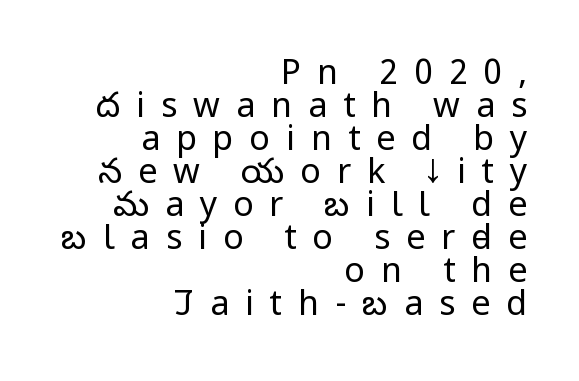
{"serif": "no", "italic": "no", "bold": "no", "weight": "regular", "width": "condensed", "stroke_contrast": "low", "x_height": "large", "monospaced": "no", "underline": "no", "align": "right", "line_spacing": "tight", "line_spacing_ratio": 0.97, "letter_spacing": "wide", "letter_spacing_em": 0.47, "glyph_px": 34}
